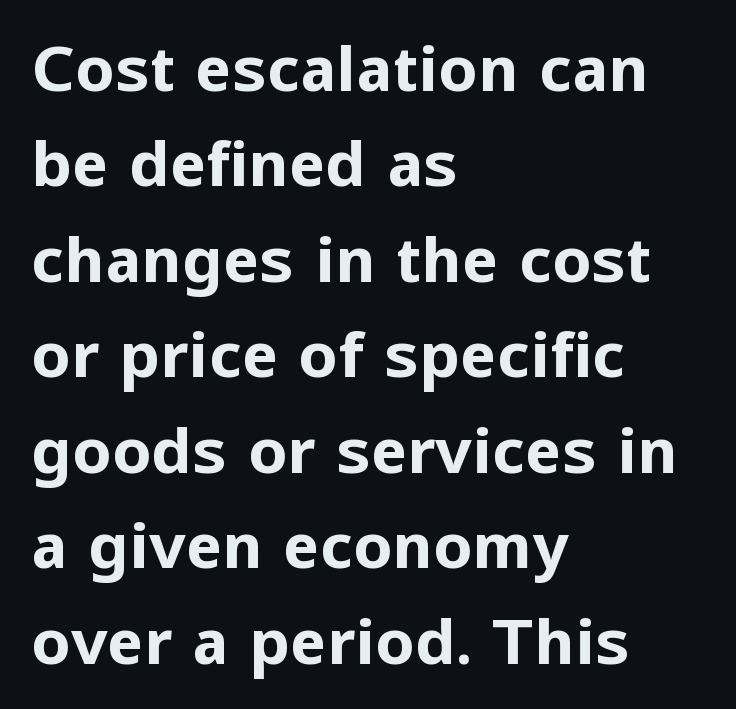
Posture: upright roman. The rendering keeps characters at their native spacing. The paragraph has a hard left edge and a soft right edge. Note: no serifs on the glyphs.
